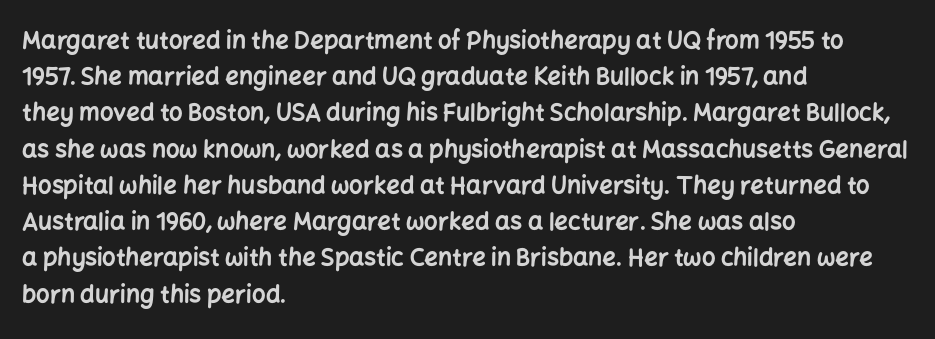
The image shows 24 px bold type, upright; set left-aligned, normal line spacing (1.51x), normal letter spacing, not underlined.
